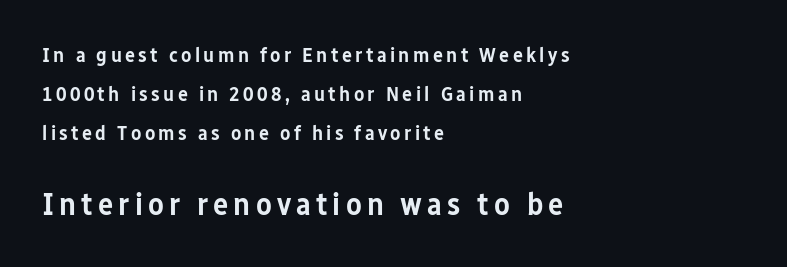
Q: Is the text bold? A: Semi-bold.
Q: Is the text italic (slanted)? A: No, it is upright.
Q: Is the typeface a serif or a sans-serif typeface? A: Sans-serif.
Q: Is the text underlined? A: No.
Q: How is the paragraph aligned? A: Left-aligned.
Q: Which block of text is set in a larger size, the first (top) or the second (bottom)? A: The second (bottom) one.
Q: Width (condensed, normal, or wide)? A: Condensed.
Q: Stroke contrast? A: Low.
Q: x-height? A: Medium.
Q: Monospaced? A: No.
